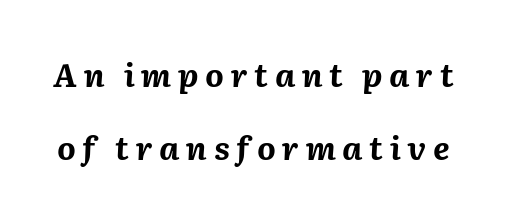
Q: Is the text bold? A: Yes.
Q: Is the text italic (slanted)? A: Yes, it leans right by about 2 degrees.
Q: Is the text underlined? A: No.
Q: Is the spacing between letters normal or unusually wide? A: Unusually wide.
Q: Is the spacing between lines tight, normal or loose? A: Loose.
Q: Width (condensed, normal, or wide)? A: Normal.
Q: Stroke contrast? A: Medium.
Q: x-height? A: Medium.
Q: Monospaced? A: No.
